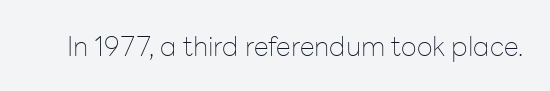
{"italic": "no", "bold": "no", "underline": "no", "letter_spacing": "normal", "letter_spacing_em": 0.0, "glyph_px": 27}
